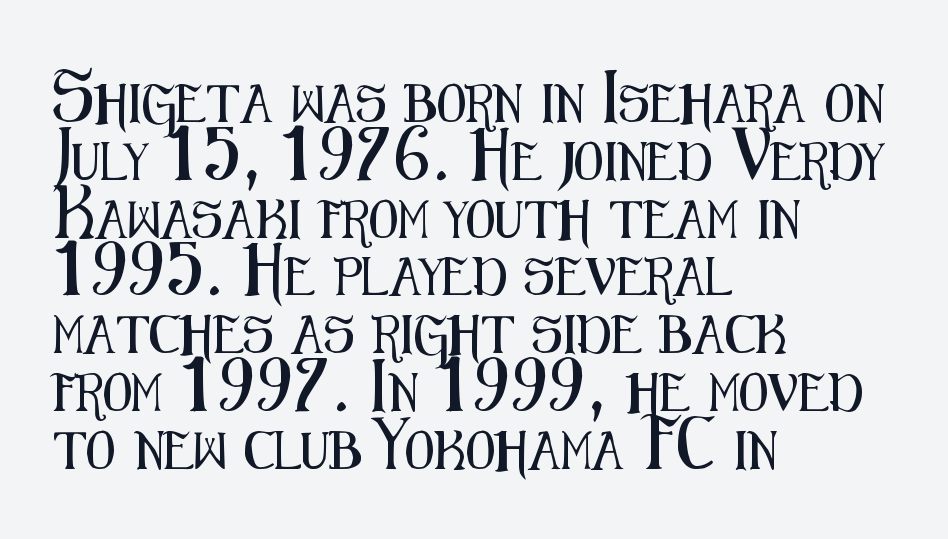
Tracking value appears to be zero — textbook default spacing. The compositor pushed each line to the left boundary. You can tell it's not italic because the verticals are truly vertical. Has an underline been added? It has not. How would I describe the line gaps? Plain and ordinary.
